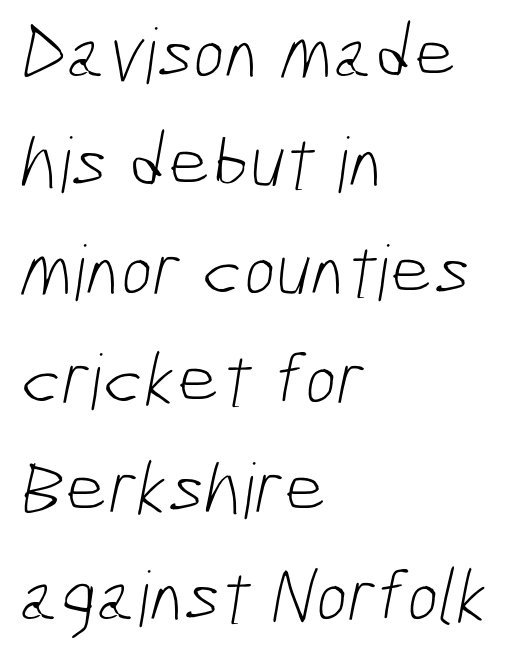
Q: Is the text bold? A: No.
Q: Is the typeface a serif or a sans-serif typeface? A: Sans-serif.
Q: Is the text underlined? A: No.
Q: How is the paragraph aligned? A: Left-aligned.
Q: Is the spacing between letters normal or unusually wide? A: Normal.
Q: Is the spacing between lines tight, normal or loose? A: Normal.
Q: Width (condensed, normal, or wide)? A: Condensed.
Q: Stroke contrast? A: Low.
Q: x-height? A: Medium.
Q: Monospaced? A: No.
